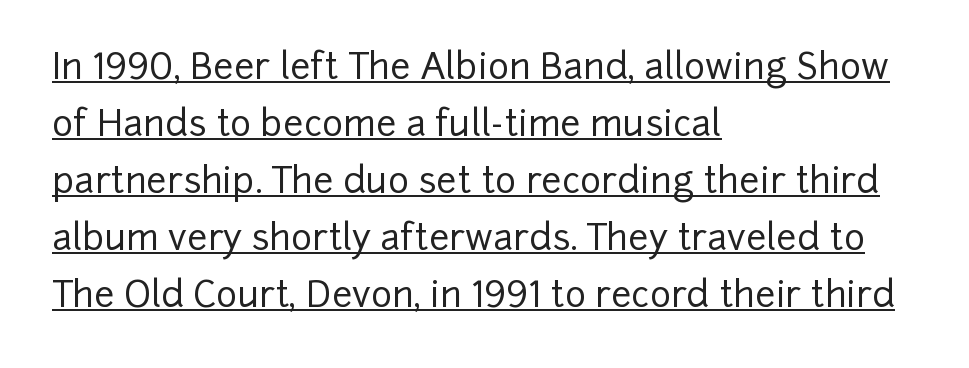
{"serif": "no", "italic": "no", "width": "normal", "stroke_contrast": "low", "x_height": "medium", "monospaced": "no", "underline": "yes", "align": "left", "line_spacing": "normal", "line_spacing_ratio": 1.58, "letter_spacing": "normal", "letter_spacing_em": 0.0, "glyph_px": 36}
